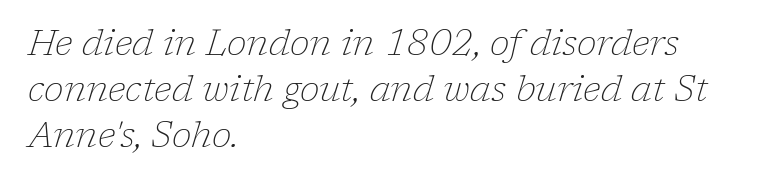
Q: Is the text bold? A: No.
Q: Is the text italic (slanted)? A: Yes, it leans right by about 17 degrees.
Q: Is the typeface a serif or a sans-serif typeface? A: Serif.
Q: Is the text underlined? A: No.
Q: How is the paragraph aligned? A: Left-aligned.
Q: Is the spacing between letters normal or unusually wide? A: Normal.
Q: Is the spacing between lines tight, normal or loose? A: Normal.
Q: Width (condensed, normal, or wide)? A: Normal.
Q: Stroke contrast? A: Low.
Q: x-height? A: Medium.
Q: Monospaced? A: No.
